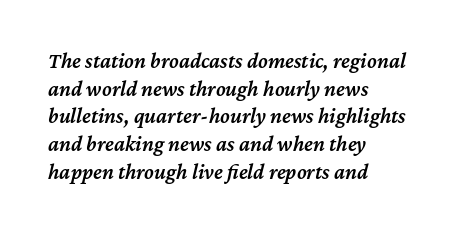
Tracking here is standard; glyphs follow each other at the usual distance. The space directly below the letters is spotless. A student would call this left alignment; a typographer would say flush left, rag right. This is moderately heavy type, rendered in semibold. Designer's note — italics engaged. These lines sit exactly where default settings would place them.
